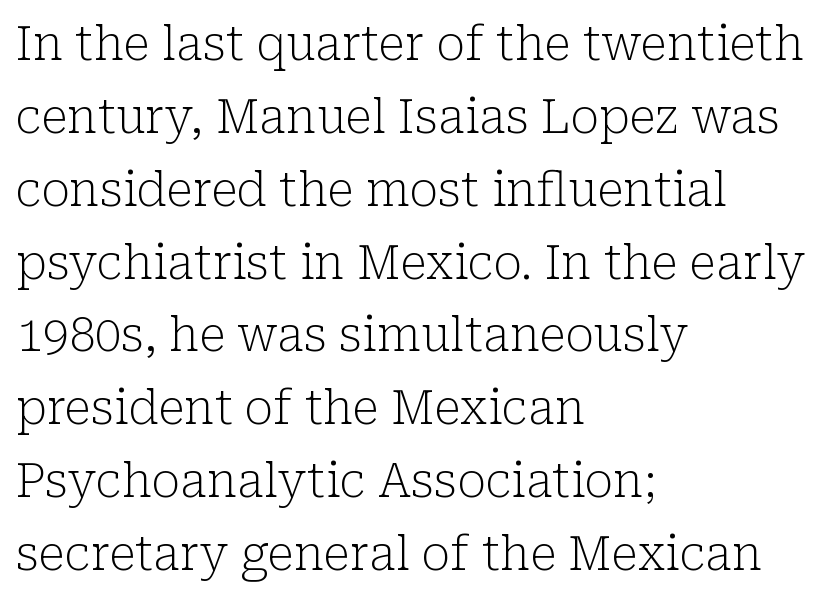
Vertical stems look standard width or narrower in stroke. What stands out about the letter spacing? Nothing — it is the standard amount. Vertical strokes here are truly vertical. Does the leading feel generous? No, just average.
